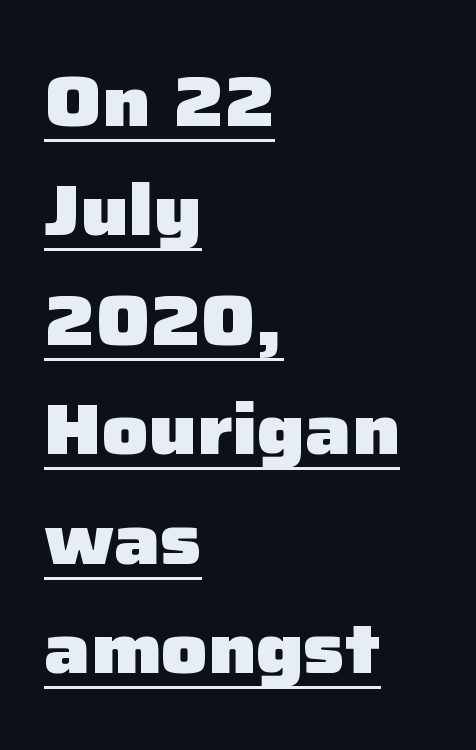
The passage is arranged the way most books set body copy — flush left. These lines sit exactly where default settings would place them. This sample has the flowing, uneven cadence of proportional lettering. The gaps between neighbouring characters are ordinary and unremarkable.
